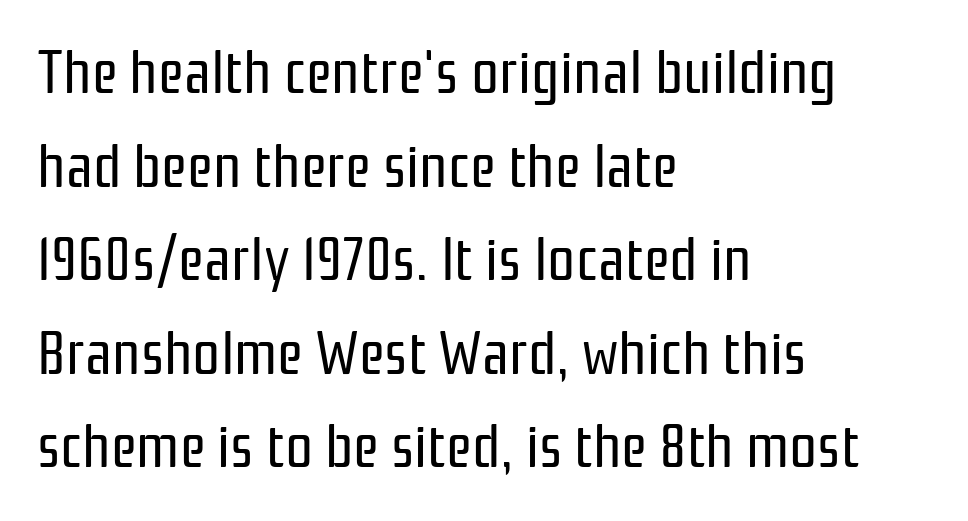
{"serif": "no", "italic": "no", "bold": "no", "weight": "regular", "width": "condensed", "stroke_contrast": "low", "x_height": "medium", "monospaced": "no", "underline": "no", "align": "left", "line_spacing": "normal", "line_spacing_ratio": 1.51, "letter_spacing": "normal", "letter_spacing_em": 0.0, "glyph_px": 62}
